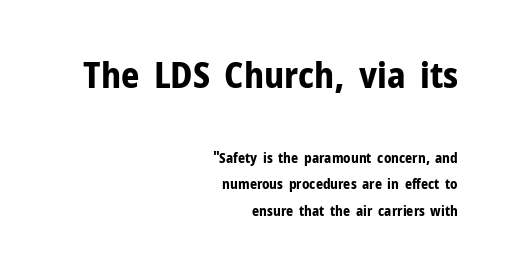
Q: Is the text bold? A: Yes.
Q: Is the text italic (slanted)? A: No, it is upright.
Q: Is the typeface a serif or a sans-serif typeface? A: Sans-serif.
Q: Is the text underlined? A: No.
Q: How is the paragraph aligned? A: Right-aligned.
Q: Is the spacing between letters normal or unusually wide? A: Normal.
Q: Which block of text is set in a larger size, the first (top) or the second (bottom)? A: The first (top) one.
Q: Width (condensed, normal, or wide)? A: Normal.
Q: Stroke contrast? A: Low.
Q: x-height? A: Medium.
Q: Monospaced? A: No.
